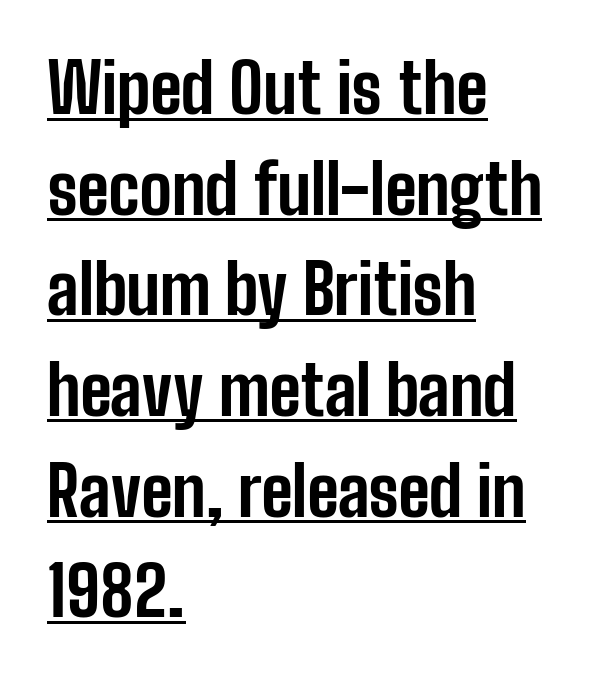
{"serif": "no", "italic": "no", "bold": "yes", "weight": "bold", "width": "condensed", "stroke_contrast": "low", "x_height": "medium", "monospaced": "no", "underline": "yes", "align": "left", "line_spacing": "normal", "line_spacing_ratio": 1.48, "letter_spacing": "normal", "letter_spacing_em": 0.0, "glyph_px": 68}
